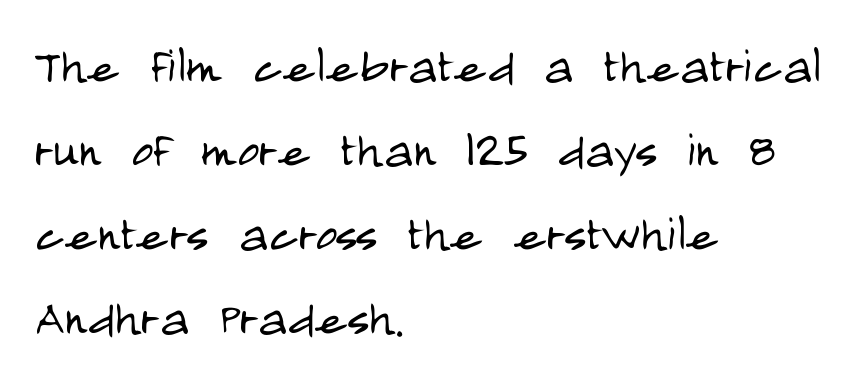
This rendering employs a face without finishing strokes, i.e., a sans-serif. Quick note: underline off. No chunkiness to these letters — they're not bold. Ordinary non-slanted type is in use.
